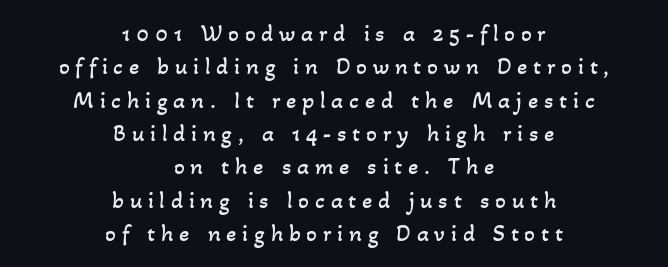
The image shows 24 px text type; set centered, normal line spacing (1.39x), unusually wide letter spacing (+0.24 em), not underlined.
